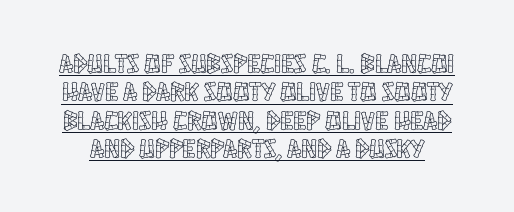
If you measured baseline to baseline, you'd find a short distance. Unlike italic type, these characters show no tilt at all. The line texture is even and compact thanks to regular tracking. A typographer would call this underscored text.
